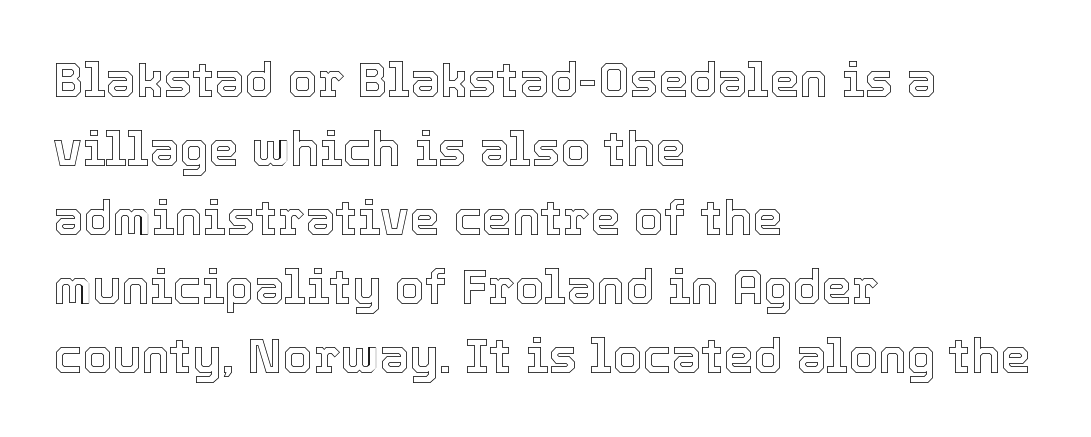
The image shows 48 px text type, upright; set left-aligned, normal line spacing (1.44x), normal letter spacing, not underlined; a medium x-height.
